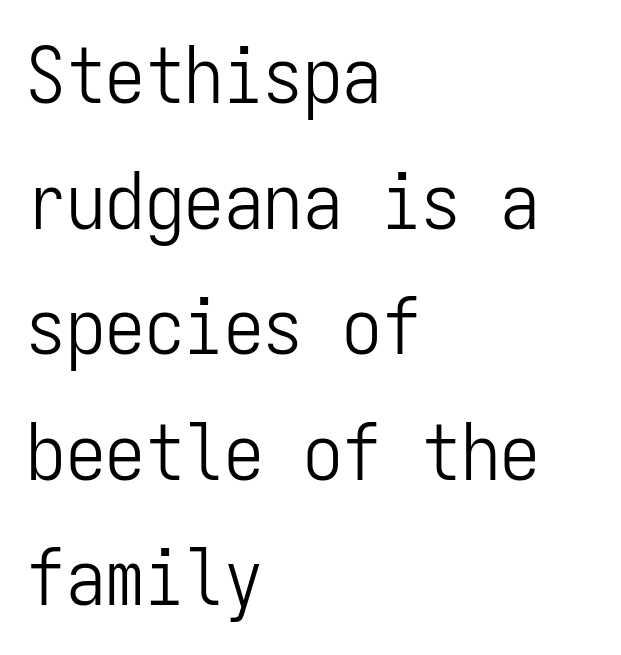
The weight tops out at a normal text grade. Inter-character spacing is left at the font's built-in metrics. What's the leading like? Ordinary, nothing unusual. The text was rendered using a sans face with plain stroke endings. Only glyphs here, with clear space below each row. The ragged edge is on the right, which tells us the setting is flush left.
